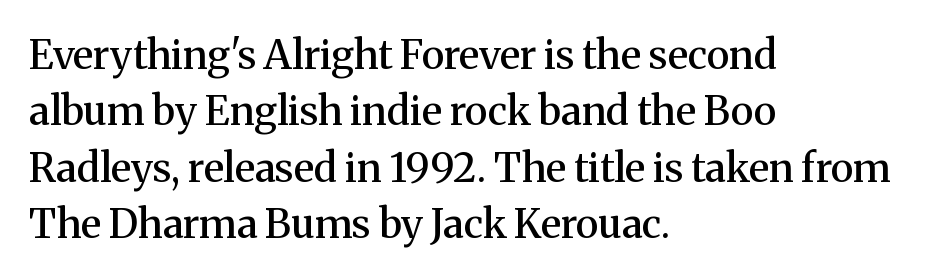
{"serif": "yes", "italic": "no", "bold": "semi", "weight": "semibold", "width": "normal", "stroke_contrast": "medium", "x_height": "medium", "monospaced": "no", "underline": "no", "align": "left", "line_spacing": "normal", "line_spacing_ratio": 1.41, "letter_spacing": "normal", "letter_spacing_em": 0.0, "glyph_px": 40}
